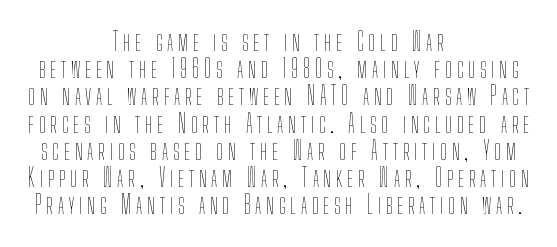
This sample is center-justified, so both line endings float freely. The axis of the letterforms is exactly vertical. Plain, unruled lines of type. Weight: regular or lighter. If you measured baseline to baseline, you'd find a short distance.
